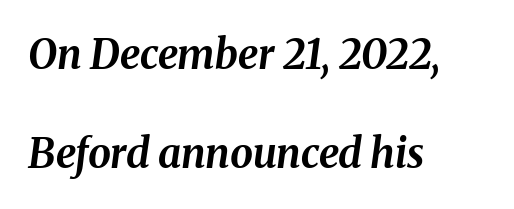
Q: Is the text bold? A: Yes.
Q: Is the text italic (slanted)? A: Yes, it leans right by about 8 degrees.
Q: Is the text underlined? A: No.
Q: How is the paragraph aligned? A: Left-aligned.
Q: Is the spacing between letters normal or unusually wide? A: Normal.
Q: Is the spacing between lines tight, normal or loose? A: Loose.
Q: Width (condensed, normal, or wide)? A: Normal.
Q: Stroke contrast? A: Medium.
Q: x-height? A: Medium.
Q: Monospaced? A: No.
